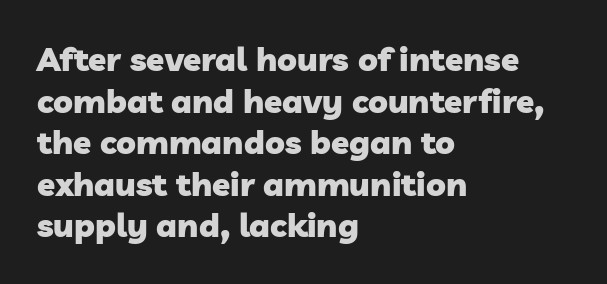
This sample uses a sans-serif face. Do the characters align in a grid? No, the font is proportional. The zone under the glyphs is completely vacant. A normal amount of white space separates one row of letters from the next. You could call the tracking neutral — neither tight nor loose. The ragged edge is on the right, which tells us the setting is flush left.
